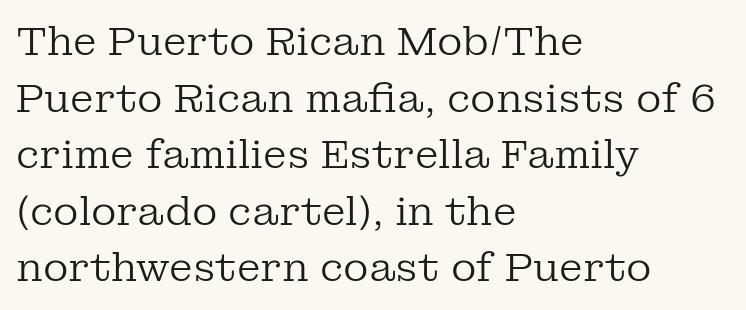
A typesetter would call this proportional, since set widths differ per character. Italic: no, the glyphs are upright roman. Each word holds together tightly as a unit, with standard inter-letter gaps. Decoration check: the copy has no underline. The compositor pushed each line to the left boundary. Each new line begins a customary step beneath the previous one.
